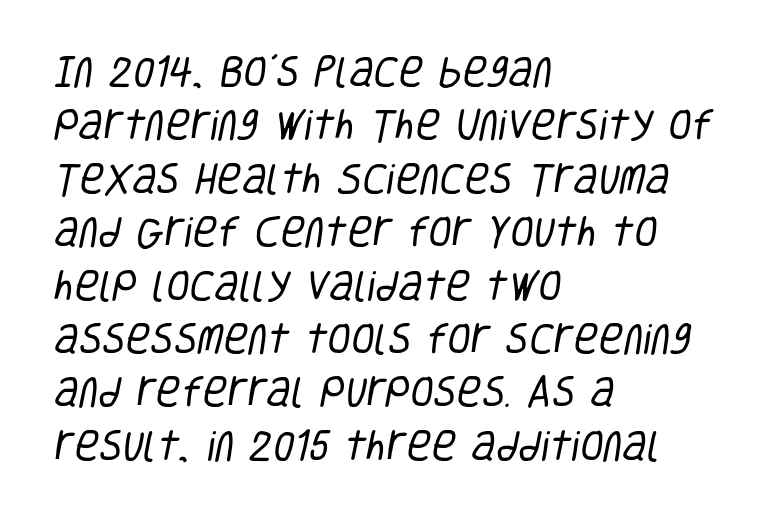
Q: Is the text bold? A: No.
Q: Is the typeface a serif or a sans-serif typeface? A: Sans-serif.
Q: Is the text underlined? A: No.
Q: How is the paragraph aligned? A: Left-aligned.
Q: Is the spacing between letters normal or unusually wide? A: Normal.
Q: Is the spacing between lines tight, normal or loose? A: Normal.
Q: Width (condensed, normal, or wide)? A: Condensed.
Q: Stroke contrast? A: Low.
Q: x-height? A: Large.
Q: Monospaced? A: No.
